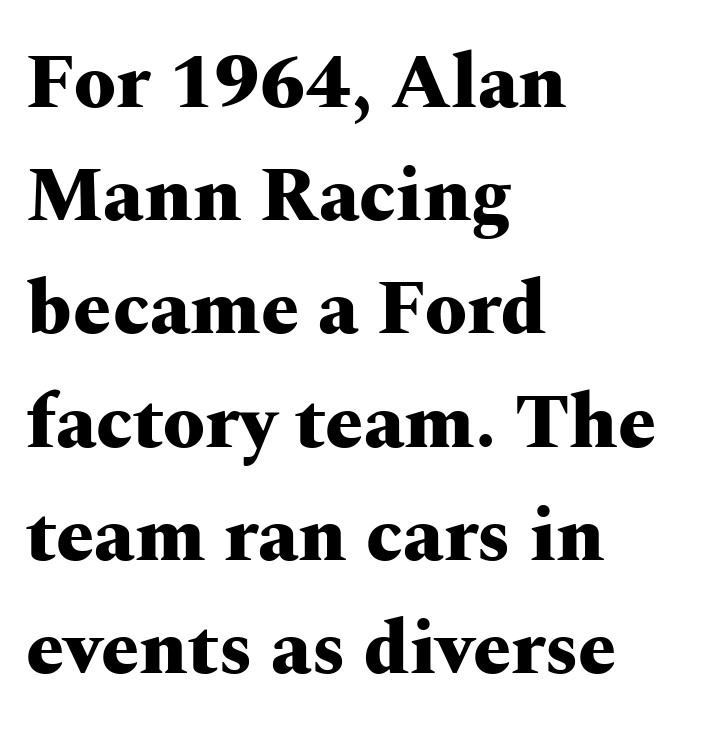
{"serif": "yes", "italic": "no", "bold": "yes", "weight": "heavy", "width": "wide", "stroke_contrast": "medium", "x_height": "medium", "monospaced": "no", "underline": "no", "align": "left", "line_spacing": "normal", "line_spacing_ratio": 1.49, "letter_spacing": "normal", "letter_spacing_em": 0.0, "glyph_px": 76}
